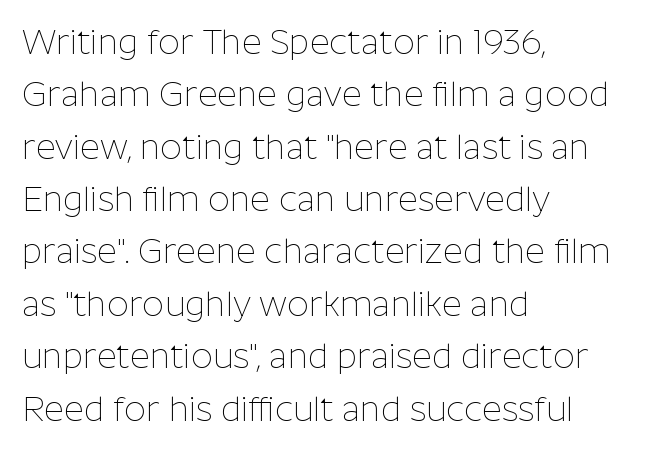
{"serif": "no", "italic": "no", "bold": "no", "weight": "thin", "width": "normal", "stroke_contrast": "low", "x_height": "medium", "monospaced": "no", "underline": "no", "align": "left", "line_spacing": "normal", "line_spacing_ratio": 1.54, "letter_spacing": "normal", "letter_spacing_em": 0.0, "glyph_px": 34}
